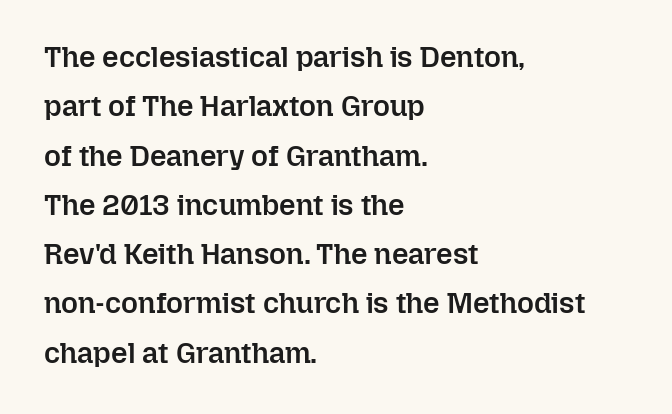
{"italic": "no", "bold": "semi", "weight": "semibold", "width": "normal", "stroke_contrast": "low", "x_height": "medium", "monospaced": "no", "underline": "no", "align": "left", "line_spacing": "normal", "line_spacing_ratio": 1.7, "letter_spacing": "normal", "letter_spacing_em": 0.0, "glyph_px": 29}
